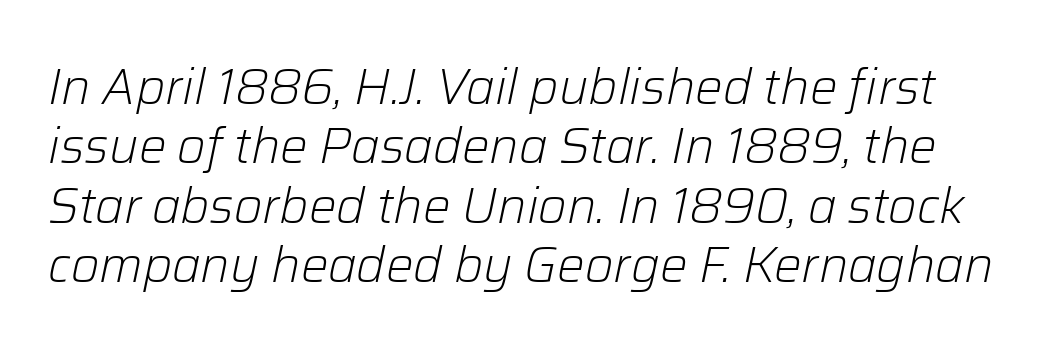
{"italic": "yes", "lean": "right", "slant_degrees": 12, "bold": "no", "weight": "light", "width": "normal", "stroke_contrast": "low", "x_height": "medium", "monospaced": "no", "underline": "no", "line_spacing_ratio": 1.21, "letter_spacing": "normal", "letter_spacing_em": 0.0, "glyph_px": 49}
